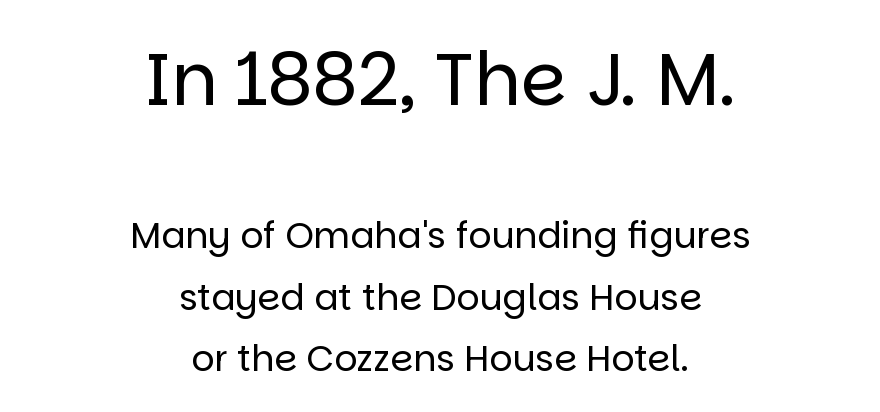
{"serif": "no", "italic": "no", "bold": "no", "weight": "regular", "width": "normal", "stroke_contrast": "low", "x_height": "large", "monospaced": "no", "underline": "no", "align": "center", "line_spacing": "normal", "line_spacing_ratio": 1.7, "letter_spacing": "normal", "letter_spacing_em": 0.0, "larger_block": "first", "size_ratio": 2.03, "glyph_px": 73}
